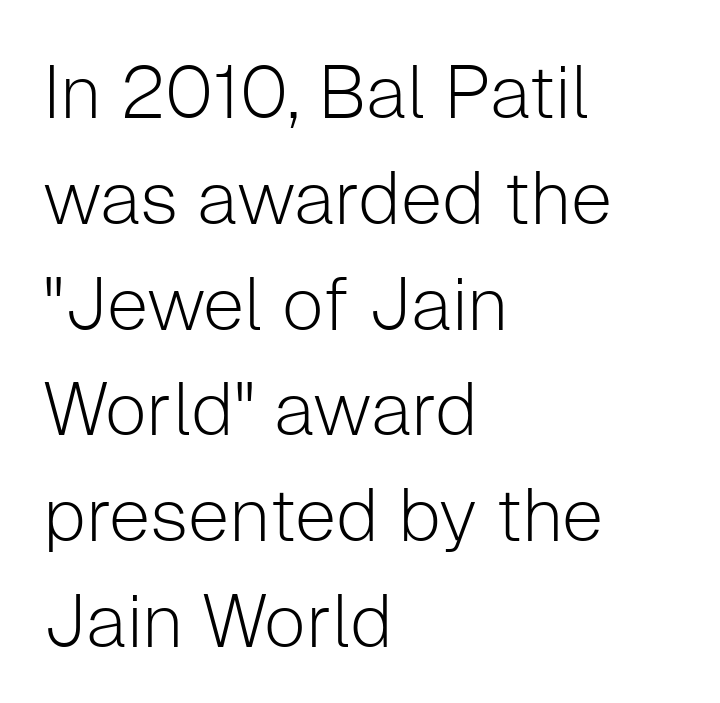
Q: Is the text bold? A: No.
Q: Is the text italic (slanted)? A: No, it is upright.
Q: Is the typeface a serif or a sans-serif typeface? A: Sans-serif.
Q: Is the text underlined? A: No.
Q: How is the paragraph aligned? A: Left-aligned.
Q: Is the spacing between letters normal or unusually wide? A: Normal.
Q: Is the spacing between lines tight, normal or loose? A: Normal.
Q: Width (condensed, normal, or wide)? A: Normal.
Q: Stroke contrast? A: Low.
Q: x-height? A: Medium.
Q: Monospaced? A: No.
